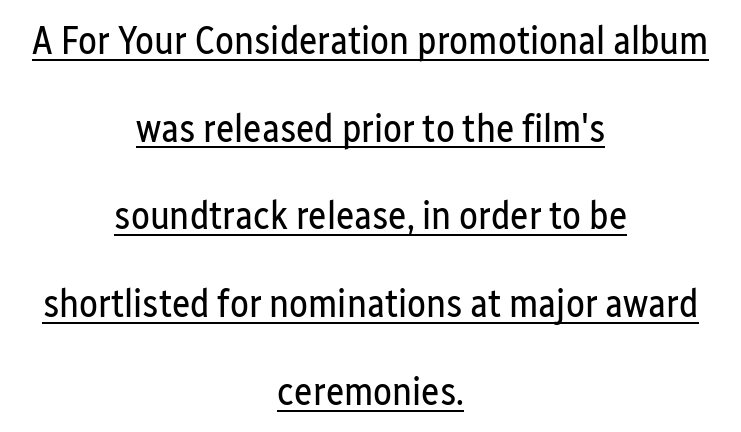
Q: Is the text bold? A: No.
Q: Is the text italic (slanted)? A: No, it is upright.
Q: Is the typeface a serif or a sans-serif typeface? A: Sans-serif.
Q: Is the text underlined? A: Yes.
Q: How is the paragraph aligned? A: Centered.
Q: Is the spacing between letters normal or unusually wide? A: Normal.
Q: Is the spacing between lines tight, normal or loose? A: Loose.
Q: Width (condensed, normal, or wide)? A: Condensed.
Q: Stroke contrast? A: Low.
Q: x-height? A: Medium.
Q: Monospaced? A: No.
